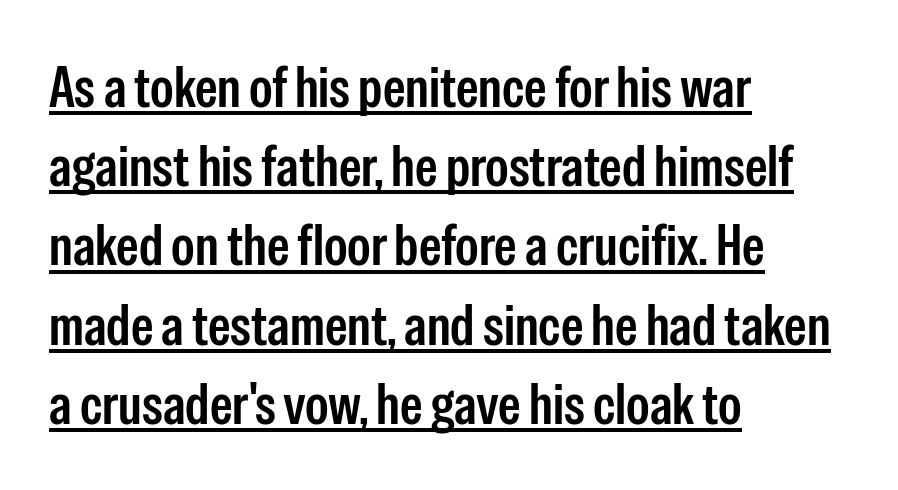
Notice the strokes are somewhat thickened but not fully heavy: this is a semibold. Vertical spacing — default. The paragraph shown leans on its left margin. Proportional: the letters do not fall into vertical columns. Does extra space separate the letters? No, they use regular spacing.
